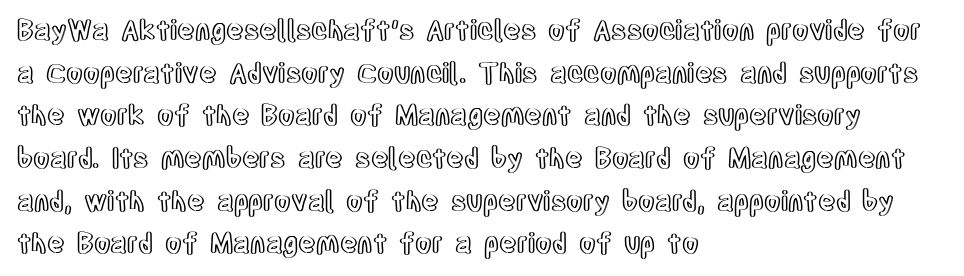
The words here are not underlined. Upright lettering throughout. This rendering leaves character spacing at its baseline value. These lines stack with their left ends in a neat column. Vertical spacing — default.
